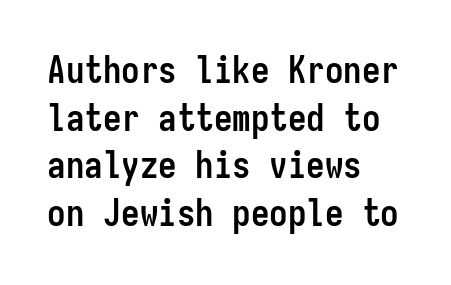
The image shows 37 px semibold, condensed sans-serif type, upright, monospaced; set left-aligned, normal line spacing (1.29x), normal letter spacing, not underlined; low stroke contrast and a medium x-height.
